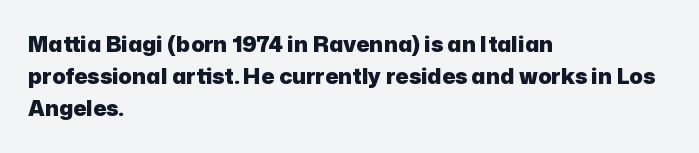
{"italic": "no", "bold": "yes", "underline": "no", "align": "left", "line_spacing": "normal", "line_spacing_ratio": 1.46, "letter_spacing": "normal", "letter_spacing_em": 0.0, "glyph_px": 22}
